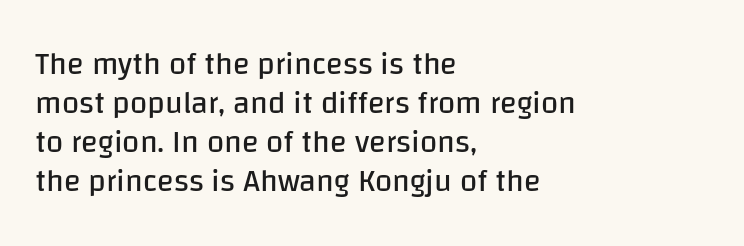
Q: Is the text bold? A: No.
Q: Is the text italic (slanted)? A: No, it is upright.
Q: Is the typeface a serif or a sans-serif typeface? A: Sans-serif.
Q: Is the text underlined? A: No.
Q: How is the paragraph aligned? A: Left-aligned.
Q: Is the spacing between letters normal or unusually wide? A: Normal.
Q: Is the spacing between lines tight, normal or loose? A: Normal.
Q: Width (condensed, normal, or wide)? A: Normal.
Q: Stroke contrast? A: Low.
Q: x-height? A: Large.
Q: Monospaced? A: No.
